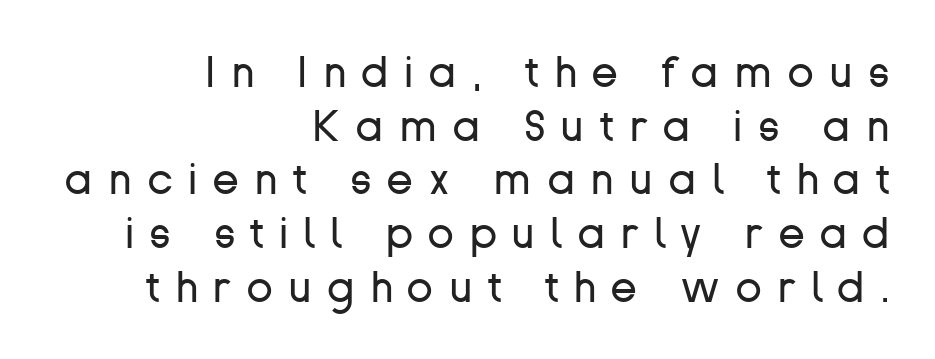
A typesetter would label this face a sans. The type is letterspaced generously, with wide tracking. Tall strokes in this sample are plumb rather than angled. The passage shown is not underscored anywhere. Compared with a flush-left layout, this one pins lines to the opposite, right side. Nothing heavy about these letters — not bold at all.
